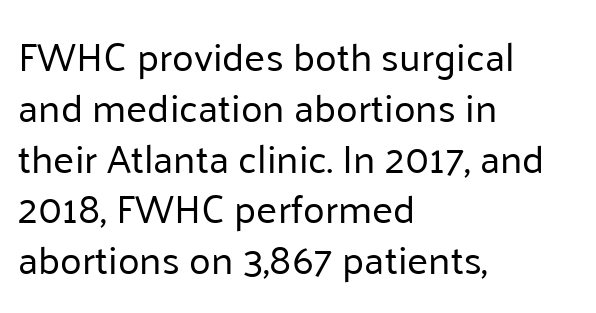
{"serif": "no", "italic": "no", "bold": "no", "weight": "regular", "width": "normal", "stroke_contrast": "low", "x_height": "medium", "monospaced": "no", "underline": "no", "align": "left", "line_spacing": "normal", "line_spacing_ratio": 1.27, "letter_spacing": "normal", "letter_spacing_em": 0.0, "glyph_px": 40}
